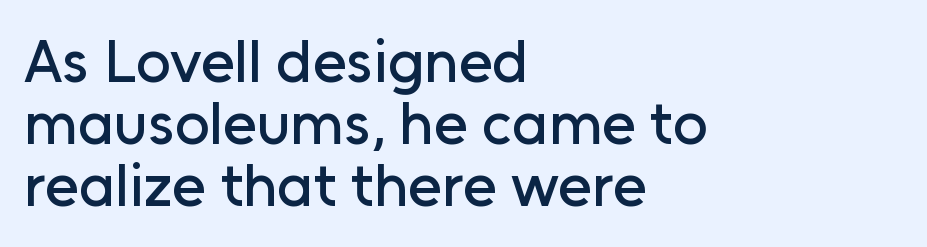
Quick note: underline off. Honestly, the rows look squashed on top of each other. Ascenders rise straight up at ninety degrees. Look at the bottom of the vertical strokes: they stop flat, with no serifs. The lines are quadded left. You could call the tracking neutral — neither tight nor loose.
